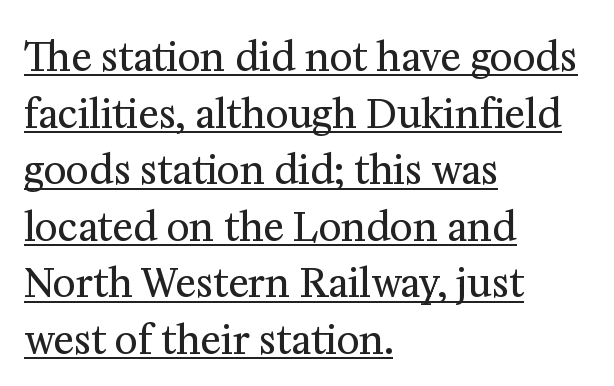
{"serif": "yes", "italic": "no", "bold": "no", "weight": "regular", "width": "normal", "stroke_contrast": "medium", "x_height": "medium", "monospaced": "no", "underline": "yes", "align": "left", "line_spacing": "normal", "line_spacing_ratio": 1.45, "letter_spacing": "normal", "letter_spacing_em": 0.0, "glyph_px": 39}
